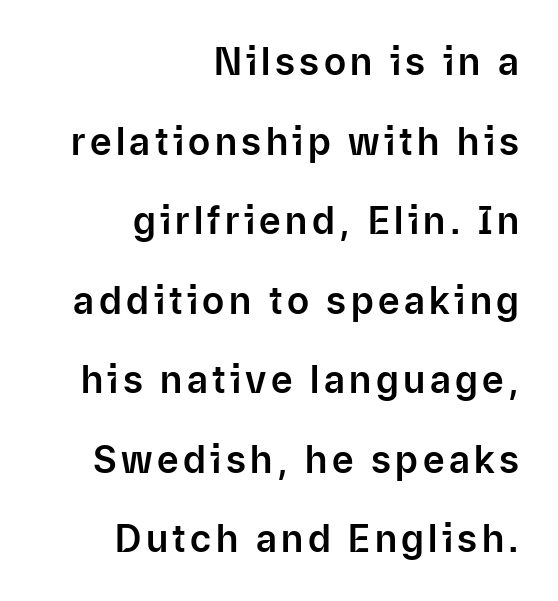
{"serif": "no", "italic": "no", "width": "normal", "stroke_contrast": "low", "x_height": "medium", "monospaced": "no", "underline": "no", "align": "right", "line_spacing": "loose", "line_spacing_ratio": 2.15, "glyph_px": 37}
